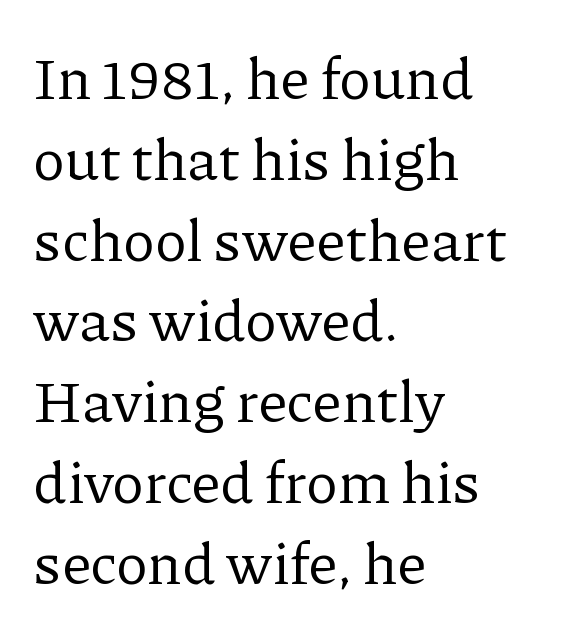
The image shows 59 px regular-weight serif type, upright; set left-aligned, normal line spacing (1.37x), normal letter spacing, not underlined; low stroke contrast and a medium x-height.
